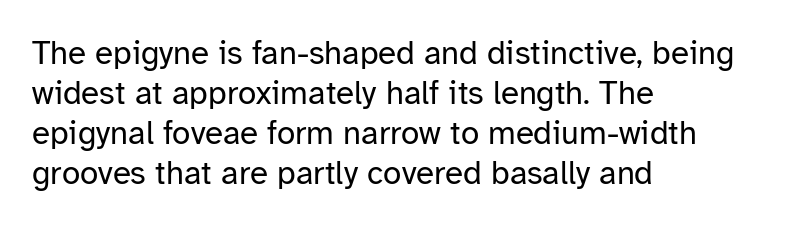
Q: Is the text bold? A: No.
Q: Is the text italic (slanted)? A: No, it is upright.
Q: Is the typeface a serif or a sans-serif typeface? A: Sans-serif.
Q: Is the text underlined? A: No.
Q: How is the paragraph aligned? A: Left-aligned.
Q: Is the spacing between letters normal or unusually wide? A: Normal.
Q: Width (condensed, normal, or wide)? A: Normal.
Q: Stroke contrast? A: Low.
Q: x-height? A: Medium.
Q: Monospaced? A: No.
